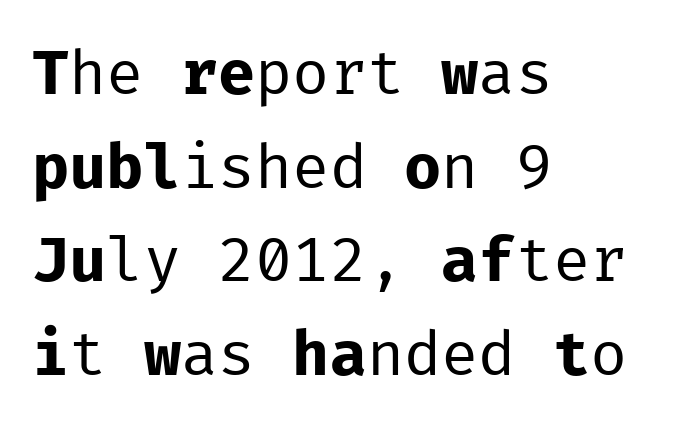
{"serif": "no", "italic": "no", "bold": "no", "weight": "regular", "width": "normal", "stroke_contrast": "low", "x_height": "medium", "monospaced": "yes", "underline": "no", "align": "left", "line_spacing": "normal", "line_spacing_ratio": 1.51, "letter_spacing": "normal", "letter_spacing_em": 0.0, "glyph_px": 62}
